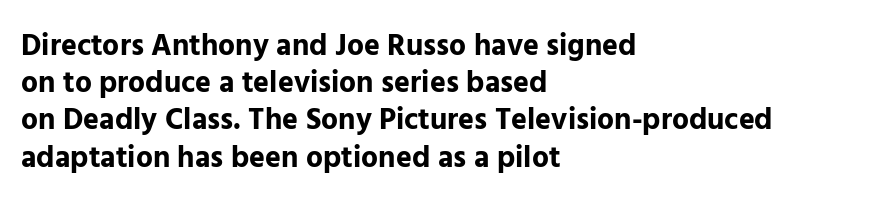
{"serif": "no", "italic": "no", "bold": "yes", "weight": "bold", "width": "normal", "stroke_contrast": "low", "x_height": "medium", "monospaced": "no", "underline": "no", "align": "left", "line_spacing_ratio": 1.24, "letter_spacing": "normal", "letter_spacing_em": 0.0, "glyph_px": 30}
